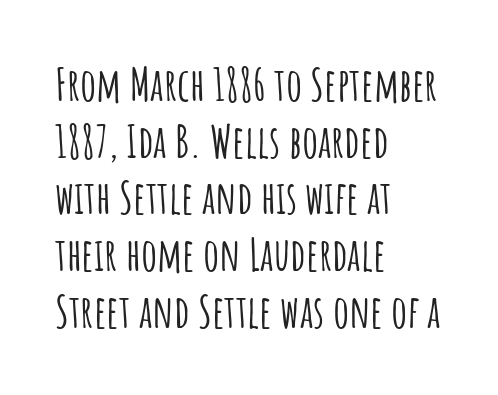
Q: Is the text italic (slanted)? A: No, it is upright.
Q: Is the typeface a serif or a sans-serif typeface? A: Sans-serif.
Q: Is the text underlined? A: No.
Q: How is the paragraph aligned? A: Left-aligned.
Q: Is the spacing between letters normal or unusually wide? A: Normal.
Q: Is the spacing between lines tight, normal or loose? A: Normal.
Q: Width (condensed, normal, or wide)? A: Condensed.
Q: Stroke contrast? A: Low.
Q: x-height? A: Large.
Q: Monospaced? A: No.
